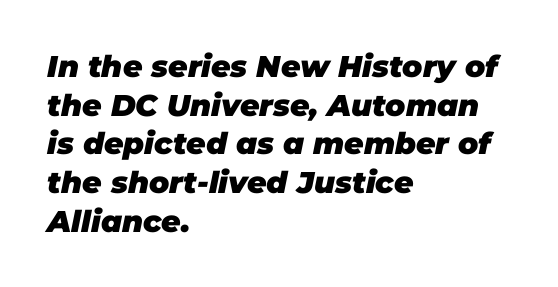
Q: Is the text bold? A: Yes.
Q: Is the text italic (slanted)? A: Yes, it leans right by about 11 degrees.
Q: Is the text underlined? A: No.
Q: How is the paragraph aligned? A: Left-aligned.
Q: Is the spacing between letters normal or unusually wide? A: Normal.
Q: Is the spacing between lines tight, normal or loose? A: Normal.
Q: Width (condensed, normal, or wide)? A: Normal.
Q: Stroke contrast? A: Low.
Q: x-height? A: Large.
Q: Monospaced? A: No.
